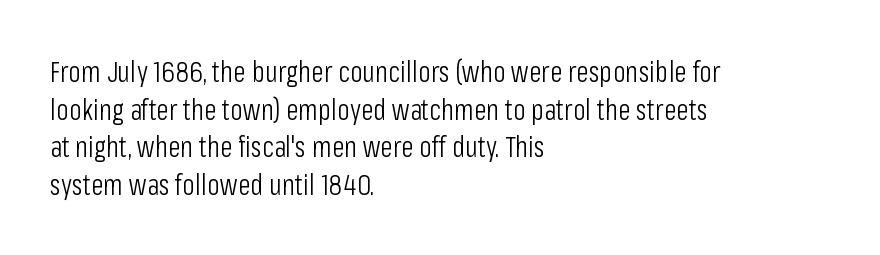
{"serif": "no", "italic": "no", "bold": "no", "weight": "light", "width": "condensed", "stroke_contrast": "low", "x_height": "medium", "monospaced": "no", "underline": "no", "align": "left", "line_spacing": "normal", "line_spacing_ratio": 1.3, "letter_spacing": "normal", "letter_spacing_em": 0.0, "glyph_px": 29}
